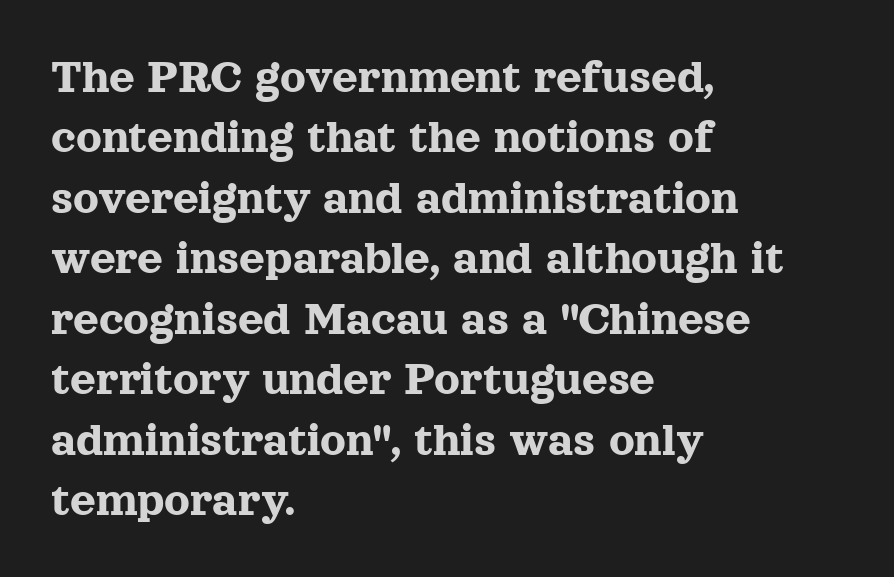
{"serif": "yes", "italic": "no", "width": "normal", "x_height": "medium", "monospaced": "no", "underline": "no", "align": "left", "line_spacing_ratio": 1.21, "letter_spacing": "normal", "letter_spacing_em": 0.0, "glyph_px": 50}
